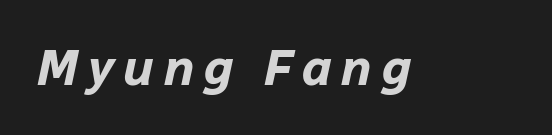
{"italic": "yes", "lean": "right", "slant_degrees": 12, "bold": "yes", "weight": "bold", "width": "normal", "stroke_contrast": "low", "x_height": "medium", "monospaced": "no", "underline": "no", "glyph_px": 50}
